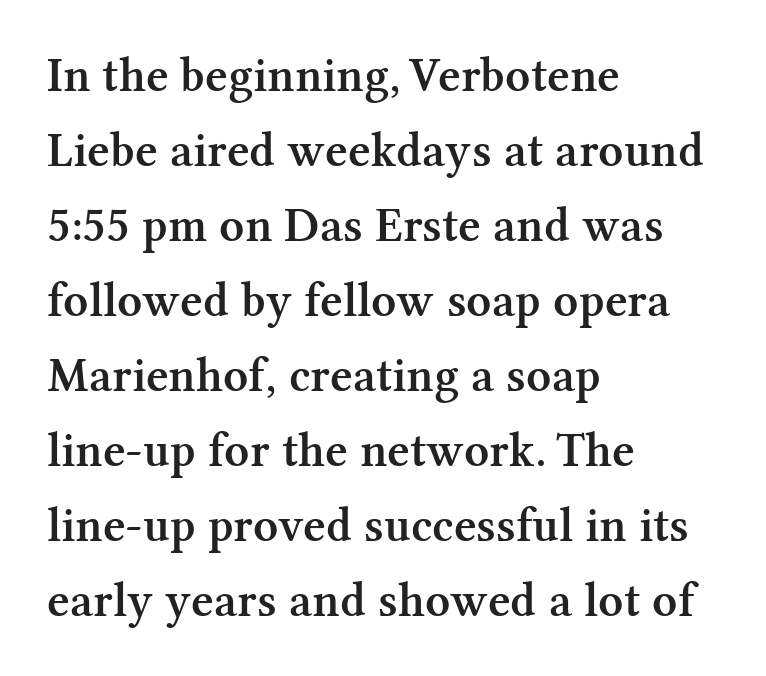
The image shows 49 px semibold serif type, upright; set left-aligned, normal line spacing (1.53x), normal letter spacing, not underlined; medium stroke contrast and a medium x-height.
